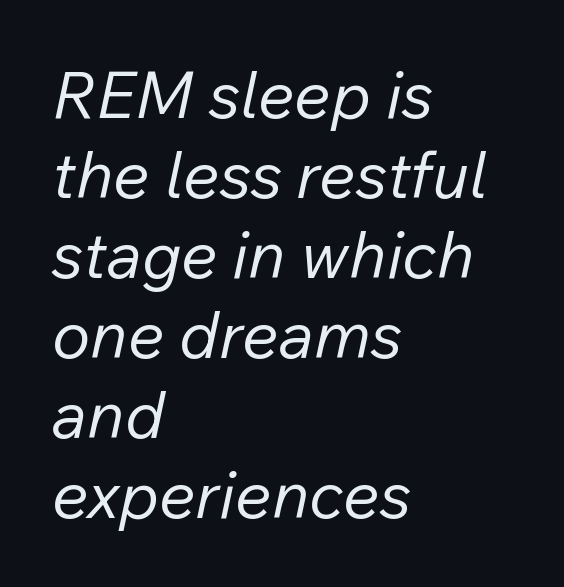
The image shows 65 px regular-weight type, italic (leaning right); set left-aligned, line spacing 1.23x, normal letter spacing, not underlined; low stroke contrast and a medium x-height.
